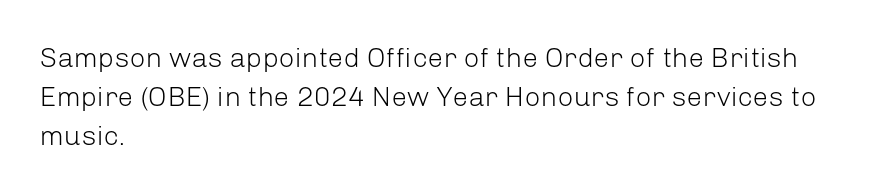
{"serif": "no", "italic": "no", "bold": "no", "weight": "light", "width": "normal", "stroke_contrast": "low", "x_height": "medium", "monospaced": "no", "underline": "no", "align": "left", "line_spacing": "normal", "line_spacing_ratio": 1.4, "letter_spacing": "normal", "letter_spacing_em": 0.0, "glyph_px": 28}
